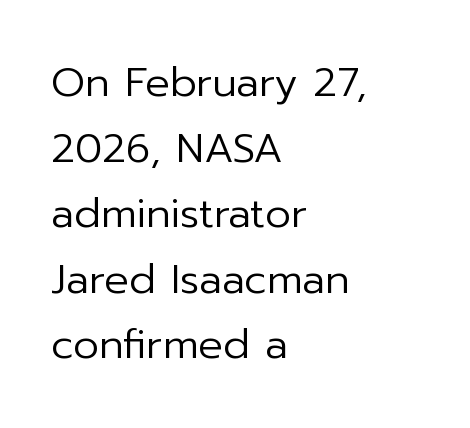
Q: Is the text bold? A: No.
Q: Is the text italic (slanted)? A: No, it is upright.
Q: Is the typeface a serif or a sans-serif typeface? A: Sans-serif.
Q: Is the text underlined? A: No.
Q: How is the paragraph aligned? A: Left-aligned.
Q: Is the spacing between letters normal or unusually wide? A: Normal.
Q: Is the spacing between lines tight, normal or loose? A: Normal.
Q: Width (condensed, normal, or wide)? A: Normal.
Q: Stroke contrast? A: Low.
Q: x-height? A: Medium.
Q: Monospaced? A: No.
